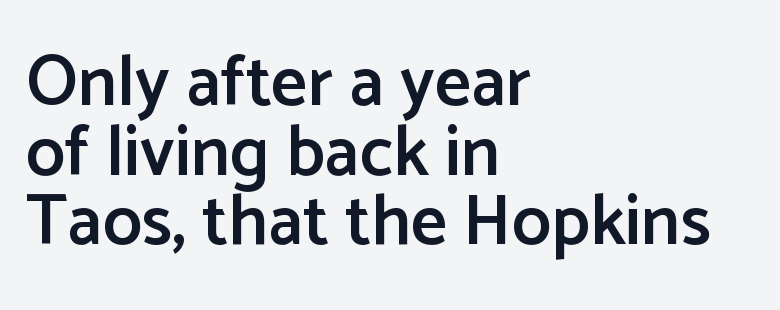
The image shows 71 px semibold sans-serif type, upright; set left-aligned, tight line spacing (0.98x), normal letter spacing, not underlined; low stroke contrast and a medium x-height.
